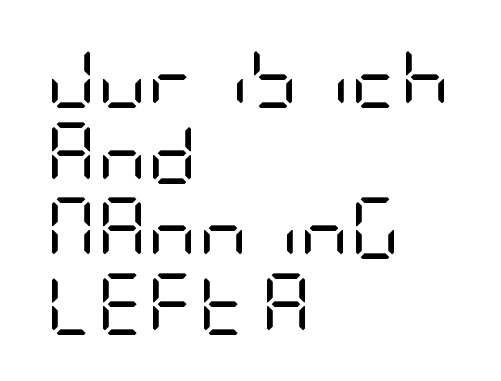
{"serif": "no", "italic": "no", "bold": "no", "weight": "regular", "width": "condensed", "stroke_contrast": "low", "x_height": "large", "underline": "no", "align": "left", "line_spacing_ratio": 1.22, "letter_spacing": "normal", "letter_spacing_em": 0.0, "glyph_px": 62}
